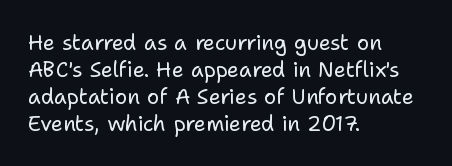
{"italic": "no", "bold": "no", "underline": "no", "align": "left", "line_spacing": "normal", "line_spacing_ratio": 1.28, "letter_spacing": "normal", "letter_spacing_em": 0.0, "glyph_px": 21}
